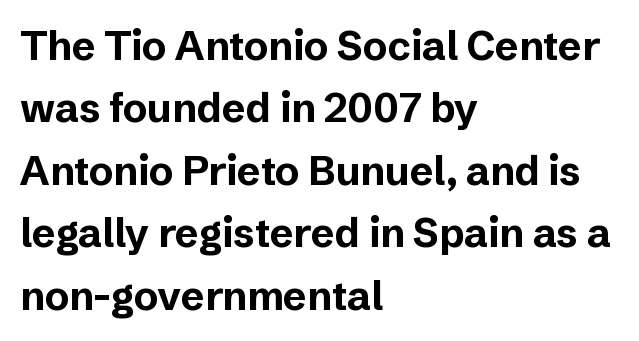
The image shows 40 px bold sans-serif type, upright; set left-aligned, normal line spacing (1.56x), normal letter spacing, not underlined; low stroke contrast and a medium x-height.
